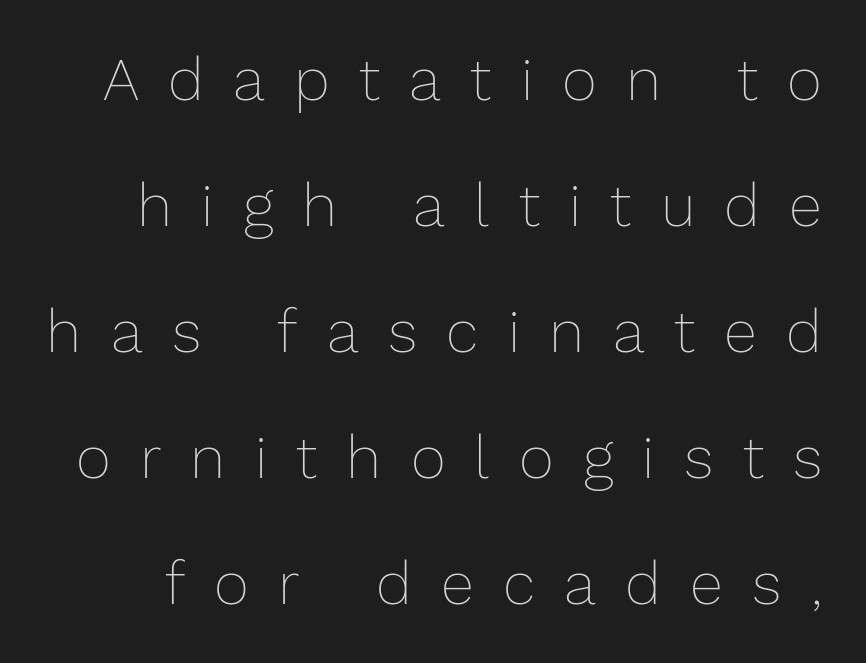
{"italic": "no", "bold": "no", "weight": "thin", "width": "normal", "stroke_contrast": "low", "x_height": "medium", "monospaced": "no", "underline": "no", "line_spacing": "loose", "line_spacing_ratio": 2.1, "letter_spacing": "wide", "letter_spacing_em": 0.49, "glyph_px": 60}
